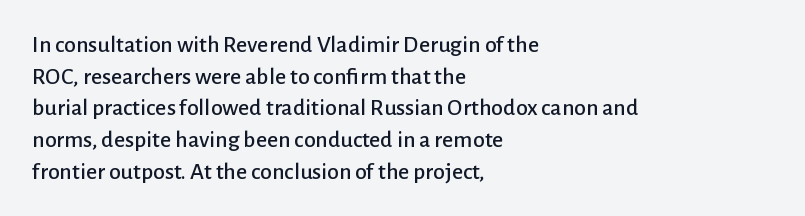
The image shows 24 px text type, upright; set left-aligned, normal line spacing (1.32x), normal letter spacing, not underlined.
